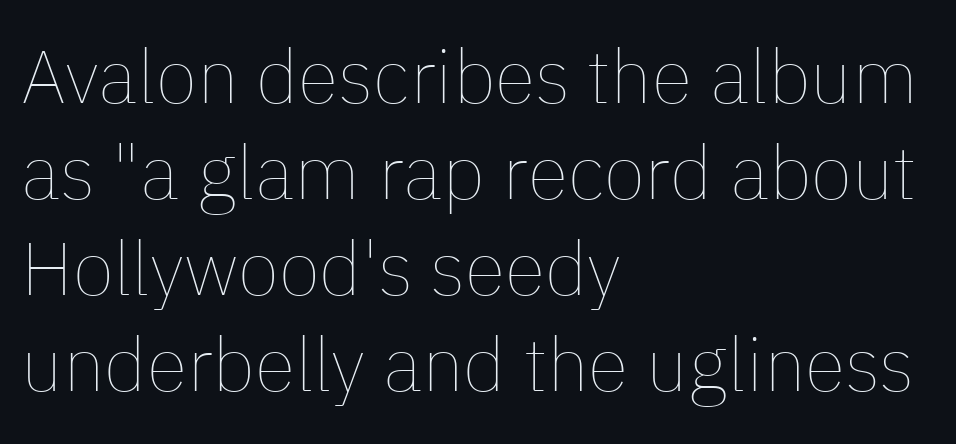
The image shows 75 px thin type, upright; set left-aligned, normal line spacing (1.28x), normal letter spacing, not underlined; low stroke contrast and a medium x-height.
